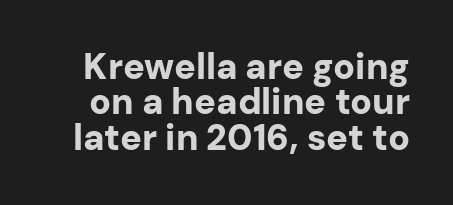
Students, note that the glyphs here touch the page at normal intervals. The specimen omits any rule beneath the text block's lines. If you drew a line through each stem, it would be perfectly vertical. Is this a sans? Yes — the strokes have no serifs. If you measured baseline to baseline, you'd find a short distance. Weight: bold.
